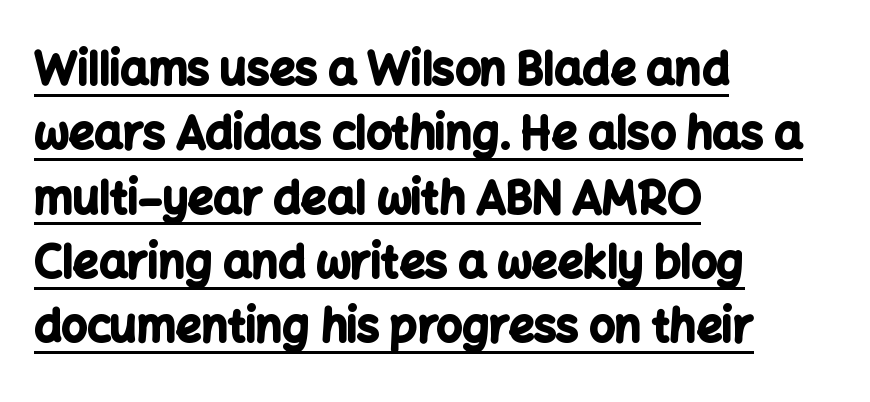
The image shows 45 px bold sans-serif type, upright; set left-aligned, normal line spacing (1.43x), normal letter spacing, underlined; low stroke contrast and a medium x-height.
